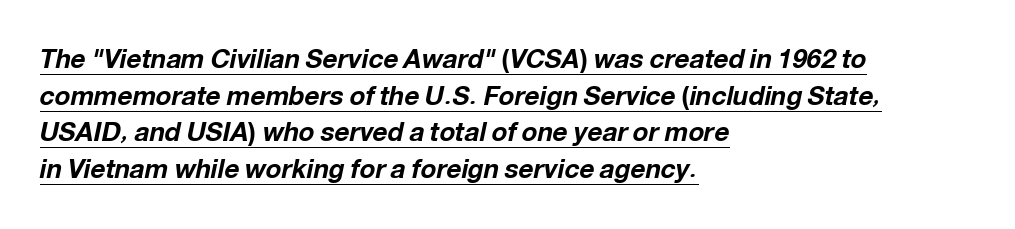
Q: Is the text bold? A: Yes.
Q: Is the text italic (slanted)? A: Yes, it leans right by about 12 degrees.
Q: Is the text underlined? A: Yes.
Q: How is the paragraph aligned? A: Left-aligned.
Q: Is the spacing between letters normal or unusually wide? A: Normal.
Q: Is the spacing between lines tight, normal or loose? A: Normal.
